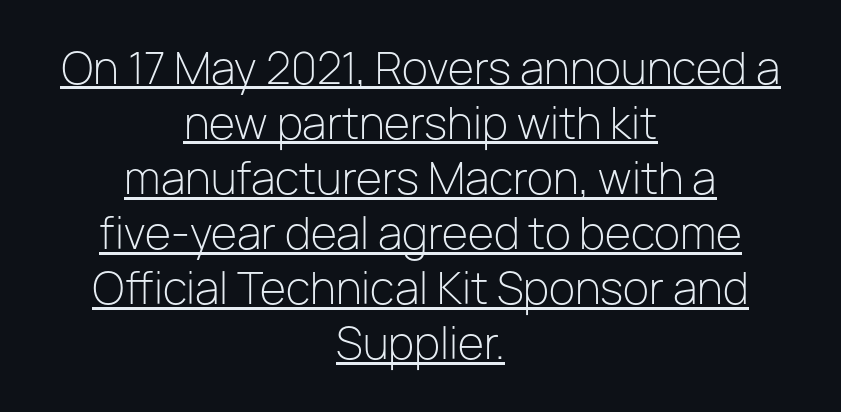
Q: Is the text bold? A: No.
Q: Is the text italic (slanted)? A: No, it is upright.
Q: Is the typeface a serif or a sans-serif typeface? A: Sans-serif.
Q: Is the text underlined? A: Yes.
Q: How is the paragraph aligned? A: Centered.
Q: Is the spacing between letters normal or unusually wide? A: Normal.
Q: Is the spacing between lines tight, normal or loose? A: Normal.
Q: Width (condensed, normal, or wide)? A: Normal.
Q: Stroke contrast? A: Low.
Q: x-height? A: Medium.
Q: Monospaced? A: No.
